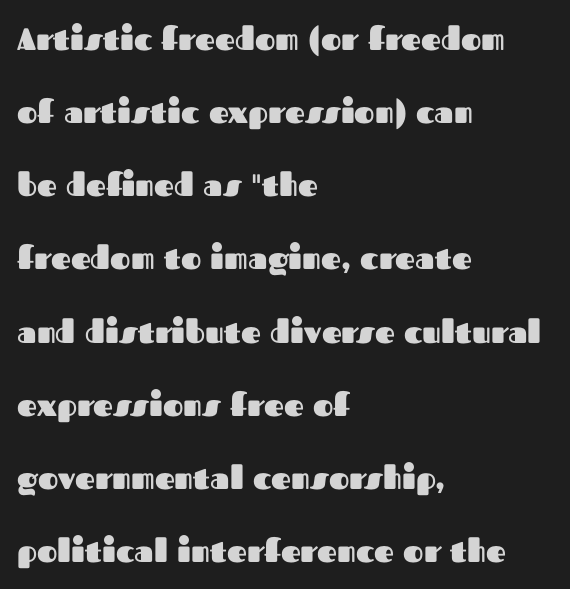
Q: Is the text bold? A: Yes.
Q: Is the text italic (slanted)? A: No, it is upright.
Q: Is the typeface a serif or a sans-serif typeface? A: Sans-serif.
Q: Is the text underlined? A: No.
Q: How is the paragraph aligned? A: Left-aligned.
Q: Is the spacing between letters normal or unusually wide? A: Normal.
Q: Is the spacing between lines tight, normal or loose? A: Loose.
Q: Width (condensed, normal, or wide)? A: Normal.
Q: Stroke contrast? A: Medium.
Q: x-height? A: Medium.
Q: Monospaced? A: No.
